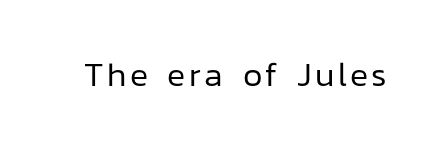
{"serif": "no", "italic": "no", "bold": "no", "weight": "regular", "width": "normal", "stroke_contrast": "low", "x_height": "medium", "monospaced": "no", "underline": "no", "glyph_px": 34}
